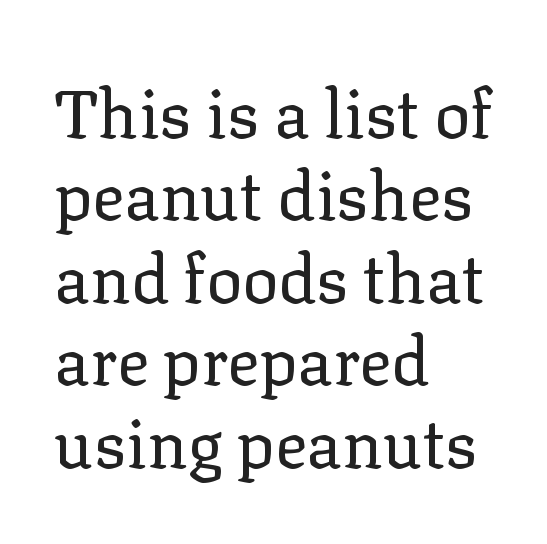
Words float on clear page, feet unadorned. The characters display serif detailing at their extremities. The face used here is rendered with its standard letterfit. The lettering stays uniformly vertical, giving the passage a roman look. All the whitespace from short lines collects on the right. The typesetting does not lean heavy: it is not bold.
